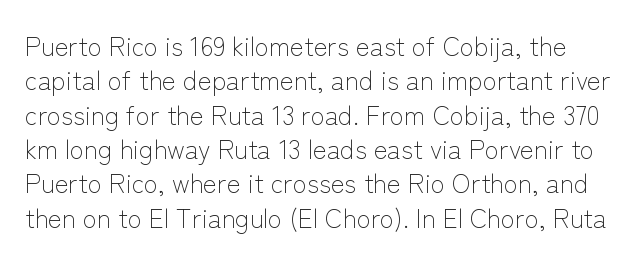
The space beneath each line is pristine and unruled. The cut favours lightness, reaching ordinary text weight at its darkest. These lines were composed using upright roman letters. Horizontal bands of white between lines are of average thickness. The letters sit at their default tracking, neither squeezed nor spread.
